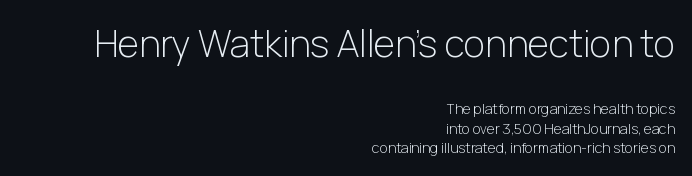
The image shows 37 px light sans-serif type, upright; set right-aligned, normal line spacing (1.41x), normal letter spacing, not underlined; the first (top) block is 2.64x larger; low stroke contrast and a medium x-height.
